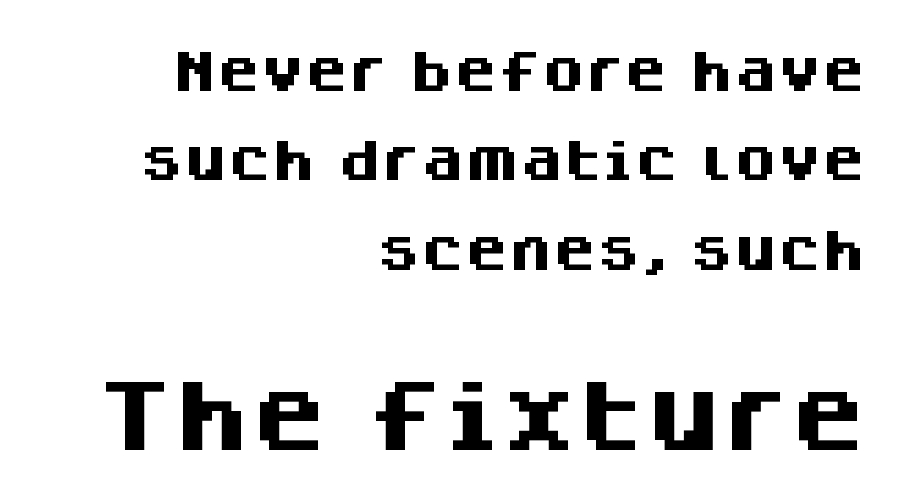
{"serif": "no", "italic": "no", "bold": "yes", "weight": "heavy", "width": "normal", "stroke_contrast": "medium", "x_height": "large", "monospaced": "no", "underline": "no", "align": "right", "line_spacing": "loose", "line_spacing_ratio": 2.03, "letter_spacing": "normal", "letter_spacing_em": 0.0, "larger_block": "second", "size_ratio": 1.75, "glyph_px": 77}
